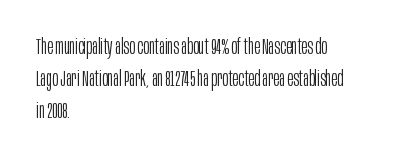
The image shows 22 px text type, upright; set left-aligned, normal line spacing (1.45x), normal letter spacing, not underlined.
